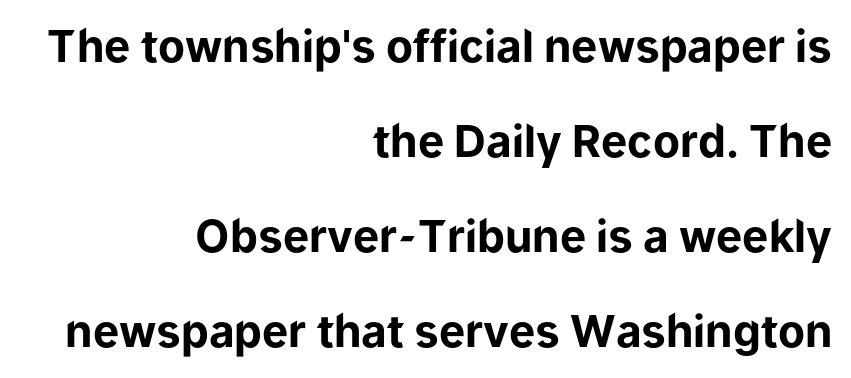
Q: Is the text bold? A: Yes.
Q: Is the text italic (slanted)? A: No, it is upright.
Q: Is the typeface a serif or a sans-serif typeface? A: Sans-serif.
Q: Is the text underlined? A: No.
Q: How is the paragraph aligned? A: Right-aligned.
Q: Is the spacing between letters normal or unusually wide? A: Normal.
Q: Is the spacing between lines tight, normal or loose? A: Loose.
Q: Width (condensed, normal, or wide)? A: Normal.
Q: Stroke contrast? A: Low.
Q: x-height? A: Medium.
Q: Monospaced? A: No.
